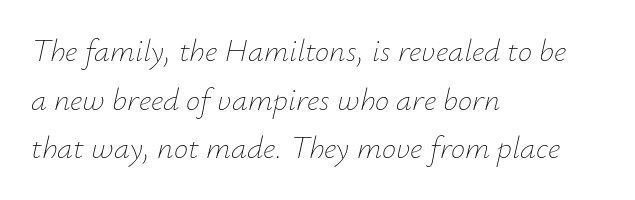
The image shows 32 px thin type, italic (leaning right); set left-aligned, normal line spacing (1.52x), normal letter spacing, not underlined; low stroke contrast and a small x-height.
